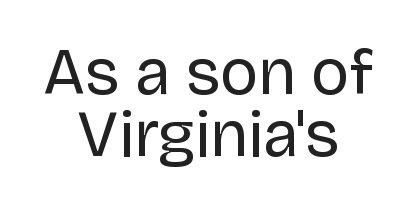
{"serif": "no", "italic": "no", "bold": "no", "weight": "regular", "width": "normal", "stroke_contrast": "low", "x_height": "large", "monospaced": "no", "underline": "no", "align": "center", "line_spacing": "tight", "line_spacing_ratio": 0.96, "letter_spacing": "normal", "letter_spacing_em": 0.0, "glyph_px": 65}
